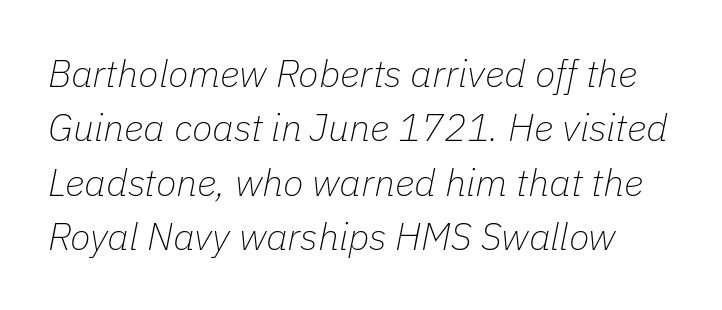
The glyphs are unaccompanied by any horizontal stroke below them. The block of text has a typical density, with ordinary space between rows. The strokes carry an ordinary text weight at most. The face used here is proportionally spaced, like ordinary book or web type.
